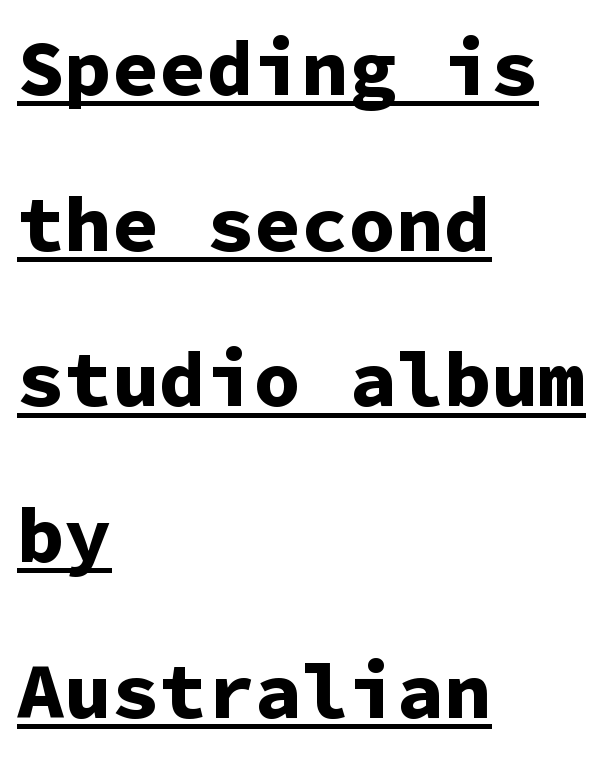
The image shows 79 px bold sans-serif type, upright, monospaced; set left-aligned, loose line spacing (1.97x), normal letter spacing, underlined; low stroke contrast and a medium x-height.
